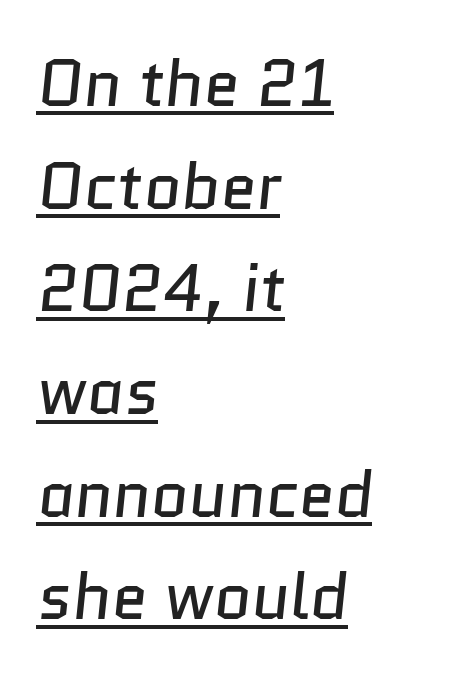
Q: Is the text bold? A: No.
Q: Is the typeface a serif or a sans-serif typeface? A: Sans-serif.
Q: Is the text underlined? A: Yes.
Q: How is the paragraph aligned? A: Left-aligned.
Q: Is the spacing between letters normal or unusually wide? A: Normal.
Q: Is the spacing between lines tight, normal or loose? A: Normal.
Q: Width (condensed, normal, or wide)? A: Normal.
Q: Stroke contrast? A: Low.
Q: x-height? A: Medium.
Q: Monospaced? A: No.
